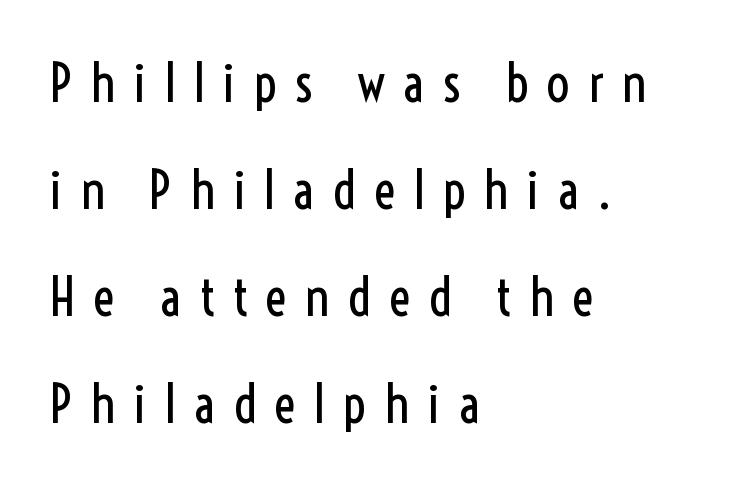
The image shows 53 px regular-weight, condensed sans-serif type, upright; set left-aligned, loose line spacing (2.02x), unusually wide letter spacing (+0.32 em), not underlined; a medium x-height.
